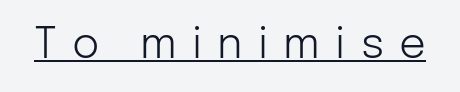
The image shows 42 px light sans-serif type, upright; set unusually wide letter spacing (+0.36 em), underlined; low stroke contrast and a medium x-height.
